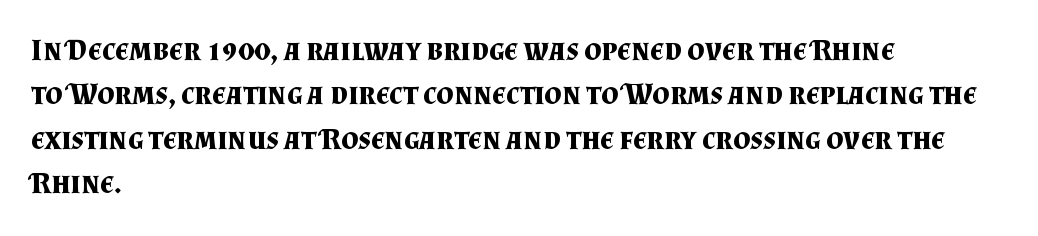
{"serif": "yes", "italic": "no", "bold": "yes", "weight": "bold", "width": "normal", "stroke_contrast": "medium", "x_height": "small", "monospaced": "no", "underline": "no", "align": "left", "line_spacing": "normal", "line_spacing_ratio": 1.48, "letter_spacing": "normal", "letter_spacing_em": 0.0, "glyph_px": 30}
